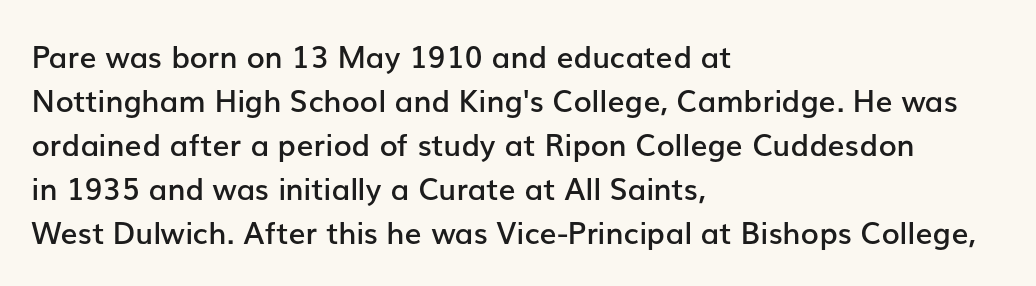
{"serif": "no", "italic": "no", "bold": "semi", "weight": "semibold", "width": "normal", "stroke_contrast": "low", "x_height": "medium", "monospaced": "no", "underline": "no", "align": "left", "line_spacing": "normal", "line_spacing_ratio": 1.47, "letter_spacing": "normal", "letter_spacing_em": 0.0, "glyph_px": 30}
